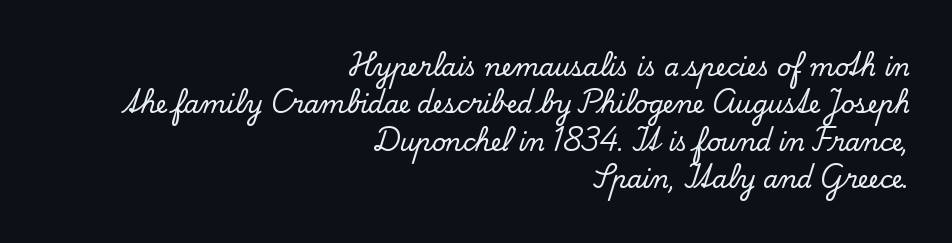
{"underline": "no", "align": "right", "line_spacing": "normal", "line_spacing_ratio": 1.56, "letter_spacing": "normal", "letter_spacing_em": 0.0, "glyph_px": 24}
